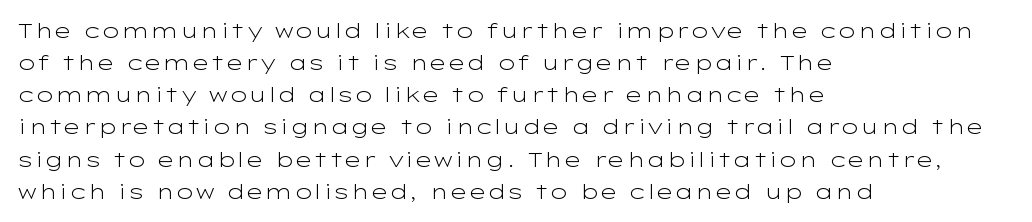
Is the block centered? No — it sits flush against the left margin. Honestly, the row spacing looks completely unremarkable. Check under the words: just untouched page. Ascenders rise straight up at ninety degrees. Nobody touched the tracking dial on this one.
